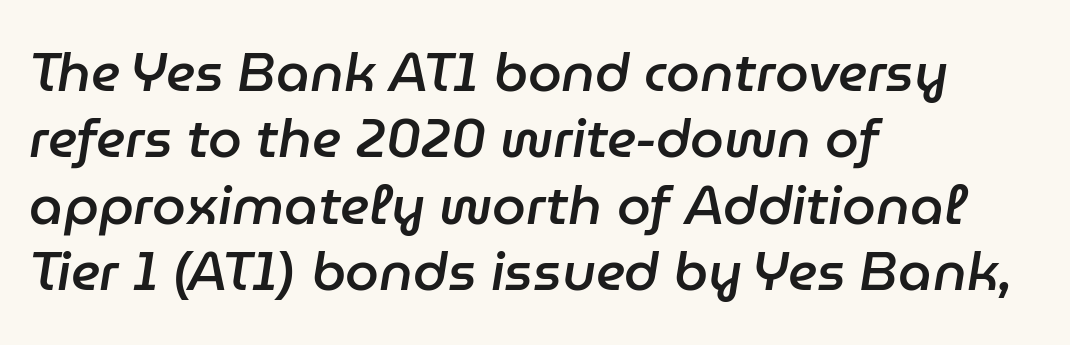
{"italic": "yes", "lean": "right", "slant_degrees": 9, "bold": "semi", "weight": "semibold", "width": "normal", "stroke_contrast": "low", "x_height": "medium", "monospaced": "no", "underline": "no", "align": "left", "line_spacing_ratio": 1.23, "letter_spacing": "normal", "letter_spacing_em": 0.0, "glyph_px": 54}
